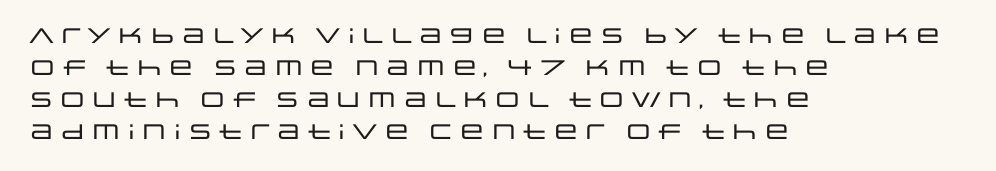
{"italic": "no", "underline": "no", "align": "left", "line_spacing": "normal", "line_spacing_ratio": 1.53, "letter_spacing": "normal", "letter_spacing_em": 0.0, "glyph_px": 21}
